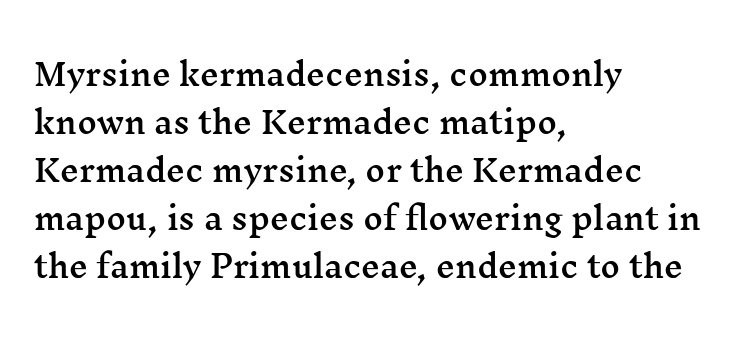
A typesetter would label this face a serif. Anything drawn beneath the words? Only blank space. Whoever set this chose a conventional vertical rhythm. Each letter keeps its own natural width here, so spacing adapts to shape. The font's upright variant was chosen for this text.
